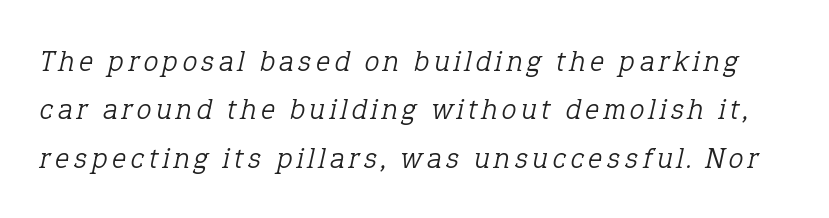
A normal amount of white space separates one row of letters from the next. No letter is thick-stroked: the sample isn't bold. Here the designer chose a conventional face with non-uniform glyph widths. The space directly below the letters is spotless. Every character sits at an angle, as italics do. Serif or sans? Serif — the stroke terminals have little feet.
